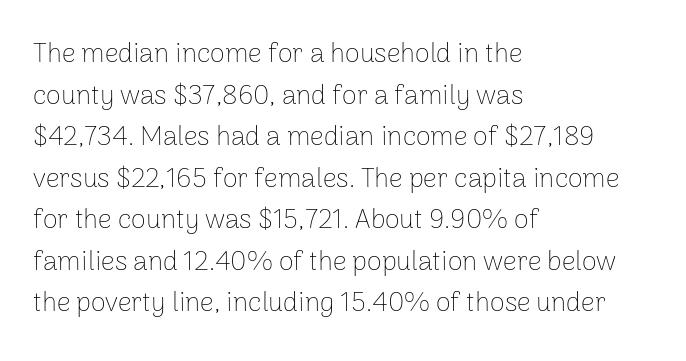
Q: Is the text bold? A: No.
Q: Is the text italic (slanted)? A: No, it is upright.
Q: Is the text underlined? A: No.
Q: How is the paragraph aligned? A: Left-aligned.
Q: Is the spacing between letters normal or unusually wide? A: Normal.
Q: Is the spacing between lines tight, normal or loose? A: Normal.
